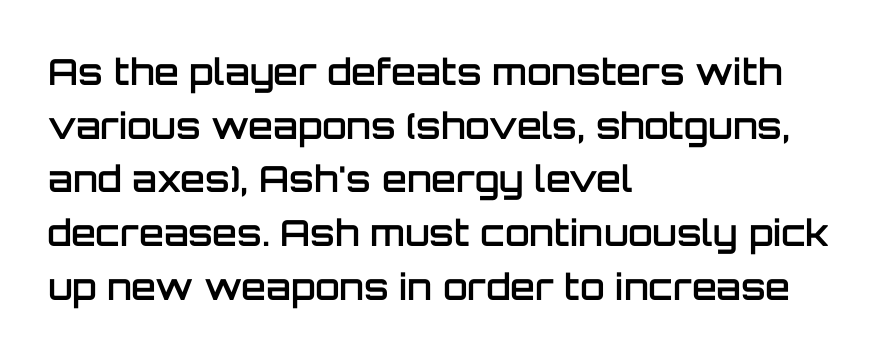
The image shows 36 px semibold sans-serif type, upright; set left-aligned, normal line spacing (1.49x), normal letter spacing, not underlined; low stroke contrast and a large x-height.
